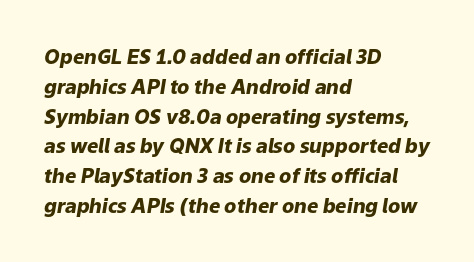
Letter spacing: default. Does the leading feel generous? No, just average. Observe the lean: these are italic letterforms. These lines carry a lot of weight — the face is fully bold. Descenders are the only things crossing below the line. This rendering uses left alignment, leaving the right contour irregular.
